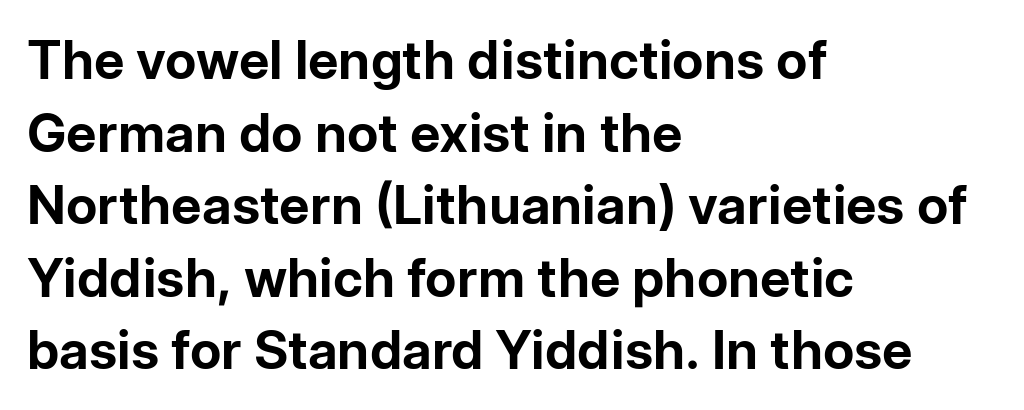
The image shows 53 px bold sans-serif type, upright; set left-aligned, normal line spacing (1.37x), normal letter spacing, not underlined; low stroke contrast and a medium x-height.
